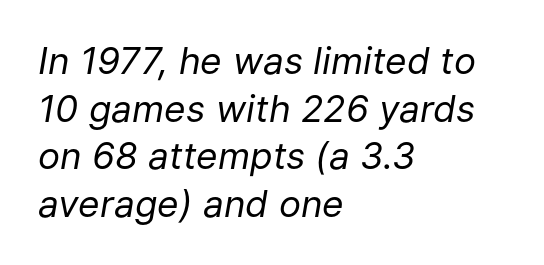
Q: Is the text bold? A: No.
Q: Is the text italic (slanted)? A: Yes, it leans right by about 9 degrees.
Q: Is the text underlined? A: No.
Q: How is the paragraph aligned? A: Left-aligned.
Q: Is the spacing between letters normal or unusually wide? A: Normal.
Q: Is the spacing between lines tight, normal or loose? A: Normal.
Q: Width (condensed, normal, or wide)? A: Normal.
Q: Stroke contrast? A: Low.
Q: x-height? A: Medium.
Q: Monospaced? A: No.
